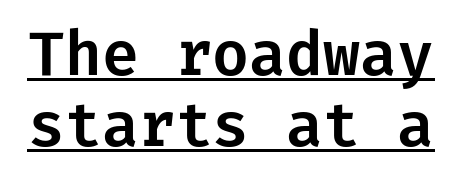
{"serif": "no", "italic": "no", "width": "normal", "stroke_contrast": "low", "x_height": "medium", "underline": "yes", "line_spacing_ratio": 1.19, "letter_spacing": "normal", "letter_spacing_em": 0.0, "glyph_px": 60}
